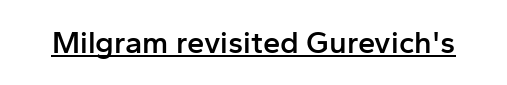
Q: Is the text bold? A: Semi-bold.
Q: Is the text italic (slanted)? A: No, it is upright.
Q: Is the typeface a serif or a sans-serif typeface? A: Sans-serif.
Q: Is the text underlined? A: Yes.
Q: Is the spacing between letters normal or unusually wide? A: Normal.
Q: Width (condensed, normal, or wide)? A: Normal.
Q: Stroke contrast? A: Low.
Q: x-height? A: Medium.
Q: Monospaced? A: No.
